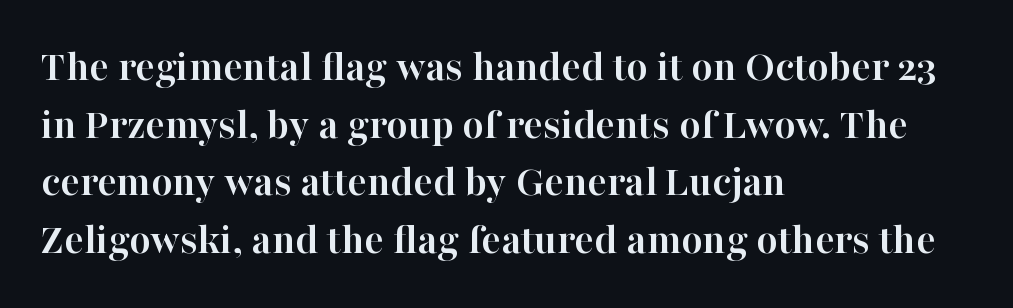
The lettering holds an erect, upright posture throughout. Each line starts at the same left margin while the right side varies. Decoration check: the copy has no underline. Character widths vary here, with narrow letters taking less room than wide ones. Note: serifs present on the glyphs. If you measured baseline to baseline, you'd find a middling distance.
